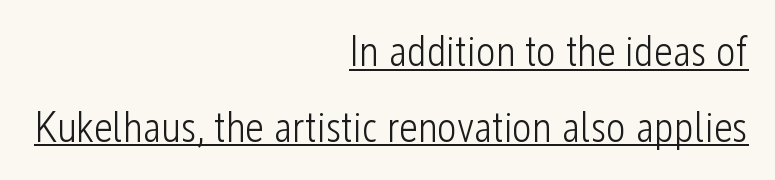
The image shows 42 px light, condensed sans-serif type, upright; set right-aligned, line spacing 1.8x, normal letter spacing, underlined; low stroke contrast and a medium x-height.
